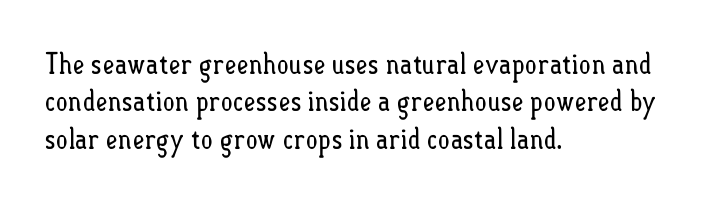
A quiet, ordinary-to-light weight characterises the typeface. Proportional: the letters do not fall into vertical columns. Compared with a centered layout, this one pins lines to the left instead. It's the straight-up-and-down kind of type. Nobody drew a line under any word here.
